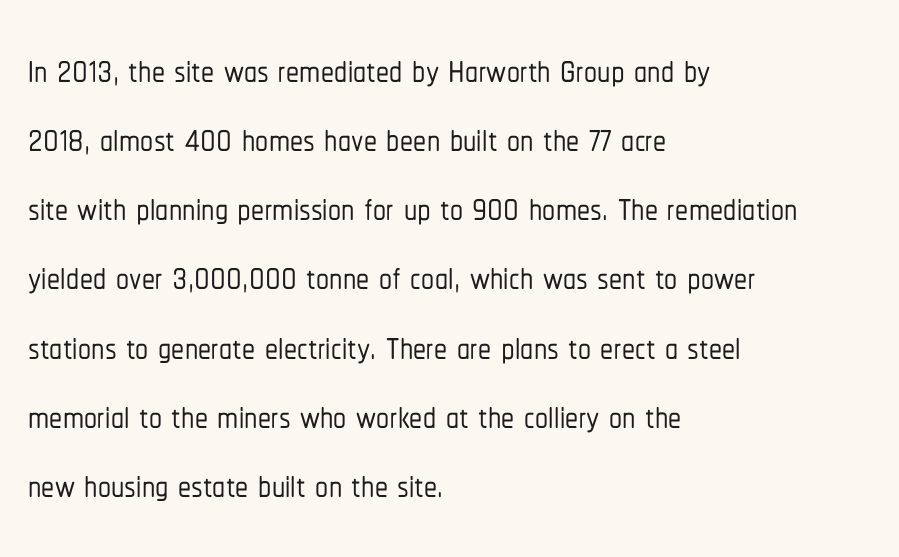
Check where the strokes stop: nothing finishes them off — pure sans. This rendering features lettering with no underline. Line beginnings align vertically; line endings do not. Short note: letters normally spaced. The designer left line spacing at the default.
